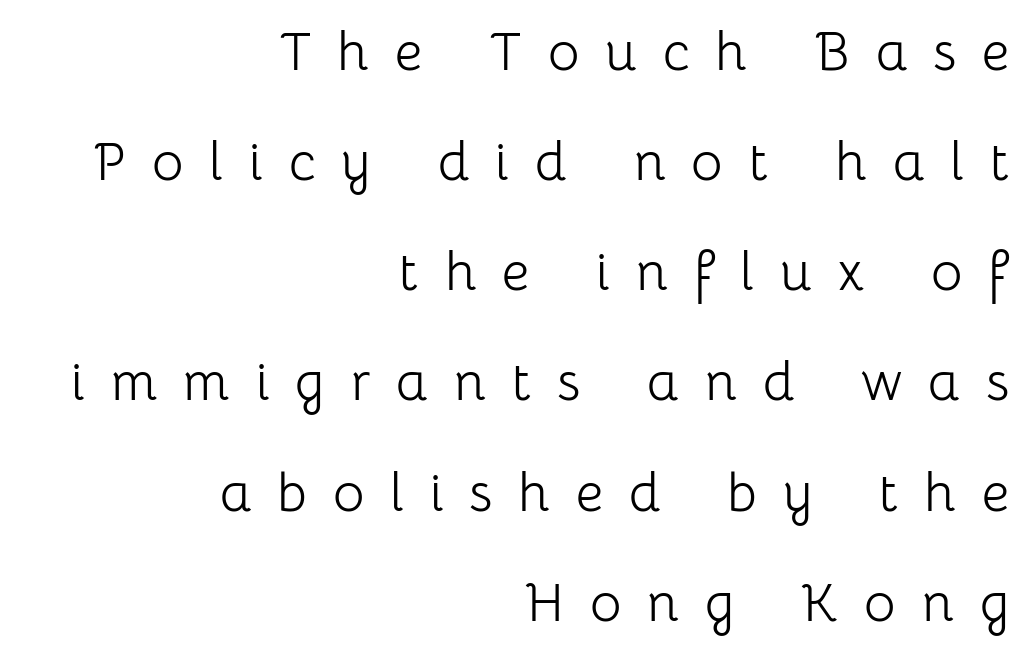
The image shows 54 px light sans-serif type, upright; set right-aligned, loose line spacing (2.04x), unusually wide letter spacing (+0.48 em), not underlined; low stroke contrast and a medium x-height.
